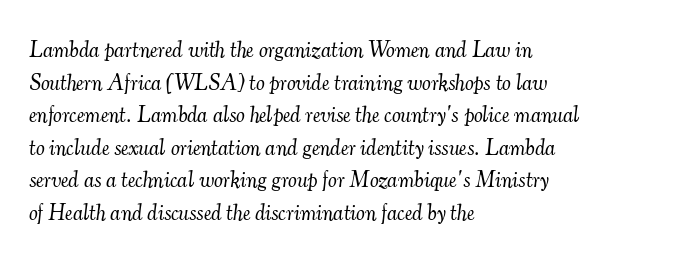
Q: Is the text bold? A: No.
Q: Is the text italic (slanted)? A: Yes, it leans right by about 7 degrees.
Q: Is the text underlined? A: No.
Q: How is the paragraph aligned? A: Left-aligned.
Q: Is the spacing between letters normal or unusually wide? A: Normal.
Q: Is the spacing between lines tight, normal or loose? A: Normal.
